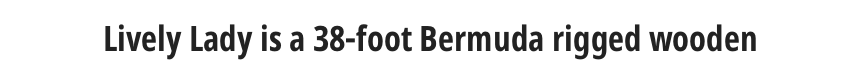
{"serif": "no", "italic": "no", "bold": "yes", "weight": "bold", "width": "condensed", "stroke_contrast": "low", "x_height": "medium", "monospaced": "no", "underline": "no", "letter_spacing": "normal", "letter_spacing_em": 0.0, "glyph_px": 35}
